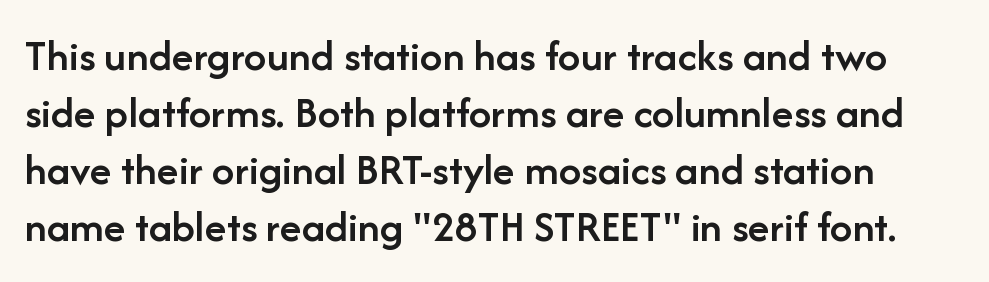
Q: Is the text bold? A: Semi-bold.
Q: Is the text italic (slanted)? A: No, it is upright.
Q: Is the typeface a serif or a sans-serif typeface? A: Sans-serif.
Q: Is the text underlined? A: No.
Q: Is the spacing between letters normal or unusually wide? A: Normal.
Q: Is the spacing between lines tight, normal or loose? A: Normal.
Q: Width (condensed, normal, or wide)? A: Normal.
Q: Stroke contrast? A: Low.
Q: x-height? A: Medium.
Q: Monospaced? A: No.
